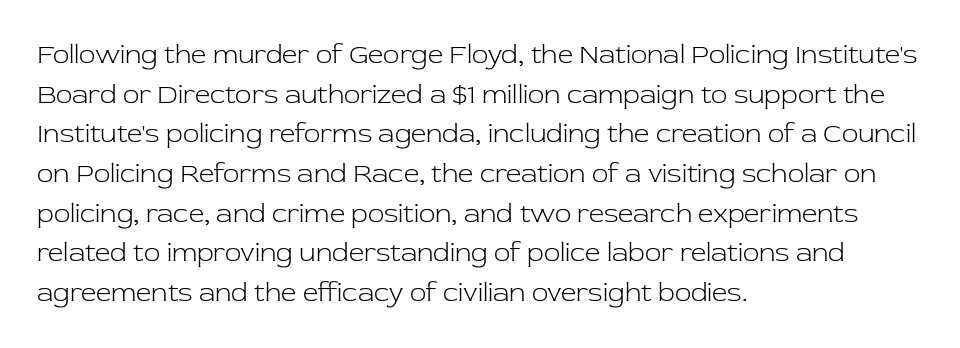
Q: Is the text bold? A: No.
Q: Is the text italic (slanted)? A: No, it is upright.
Q: Is the text underlined? A: No.
Q: How is the paragraph aligned? A: Left-aligned.
Q: Is the spacing between letters normal or unusually wide? A: Normal.
Q: Is the spacing between lines tight, normal or loose? A: Normal.
